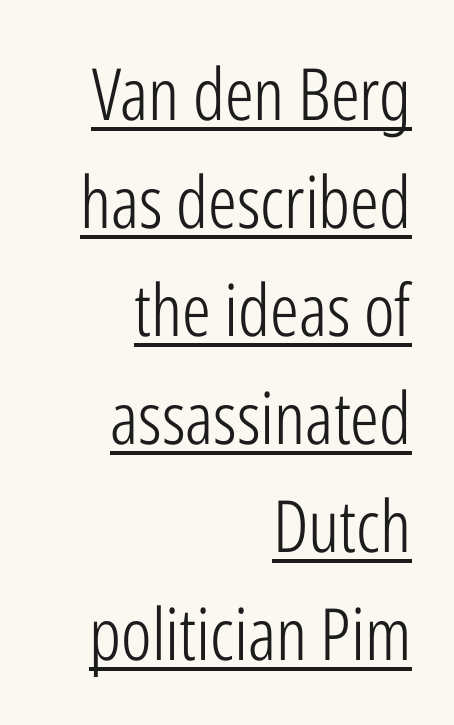
Are there feet on the stems? There aren't — it's a sans. The passage shown is typed in a proportional face where columns would drift. Compared with a flush-left layout, this one pins lines to the opposite, right side. The letters stand straight up with perfectly vertical stems. There is no visible air inserted between adjacent glyphs.
